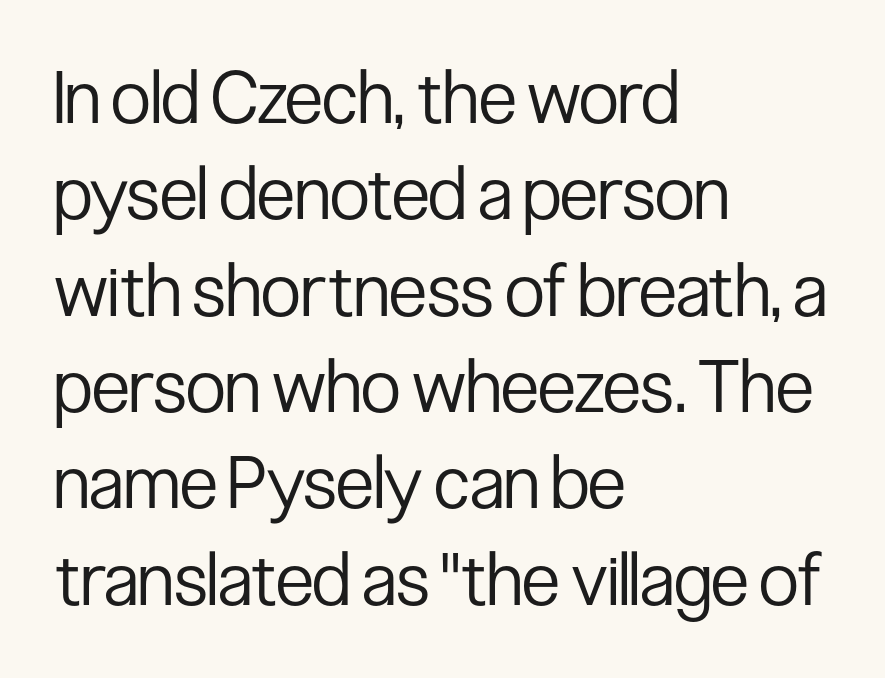
The image shows 73 px regular-weight, condensed sans-serif type, upright; set left-aligned, normal line spacing (1.32x), normal letter spacing, not underlined; low stroke contrast and a medium x-height.
